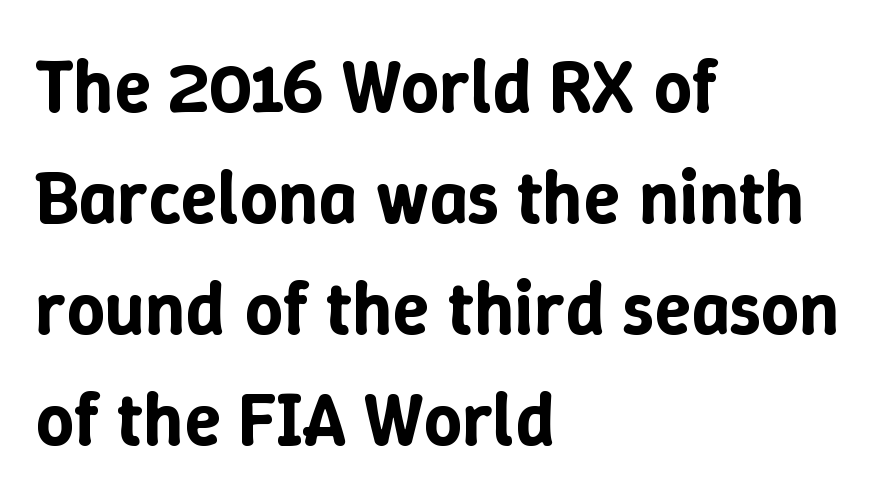
The image shows 75 px text type, upright; set left-aligned, normal line spacing (1.48x), normal letter spacing, not underlined; low stroke contrast and a medium x-height.
